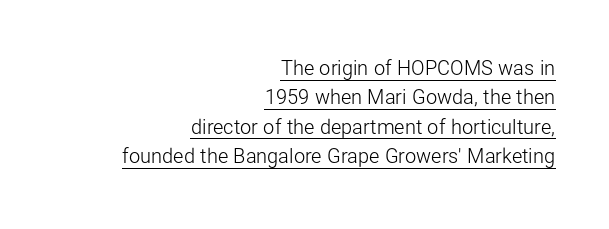
Q: Is the text bold? A: No.
Q: Is the text italic (slanted)? A: No, it is upright.
Q: Is the text underlined? A: Yes.
Q: How is the paragraph aligned? A: Right-aligned.
Q: Is the spacing between letters normal or unusually wide? A: Normal.
Q: Is the spacing between lines tight, normal or loose? A: Normal.
